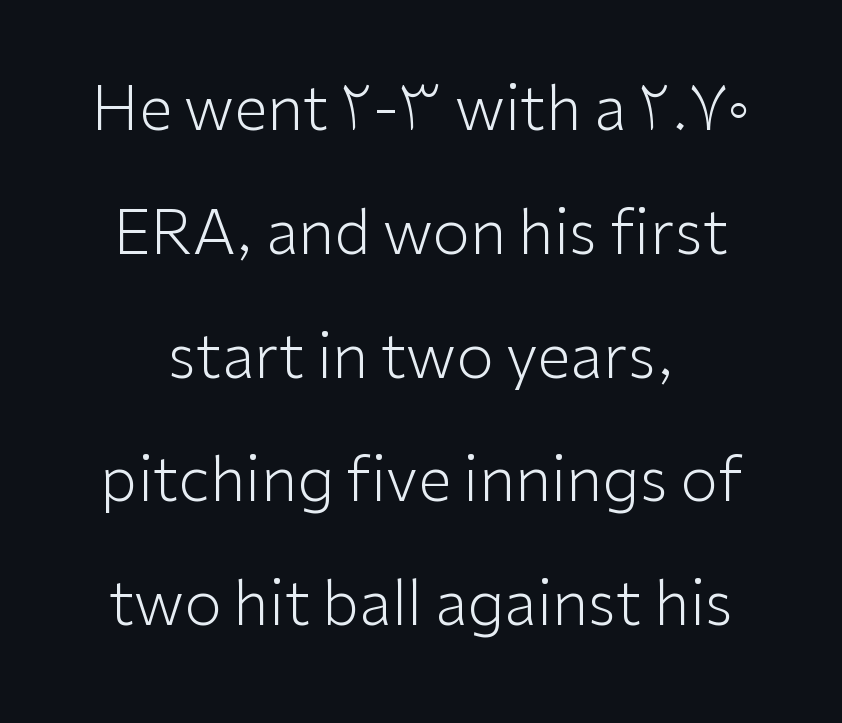
The typesetter chose a symmetrical, centered arrangement here. Horizontal bands of white between lines are thick stripes. Each row of text sits above clean, open space. No letter is thick-stroked: the sample isn't bold. Tall strokes in this sample are plumb rather than angled.
